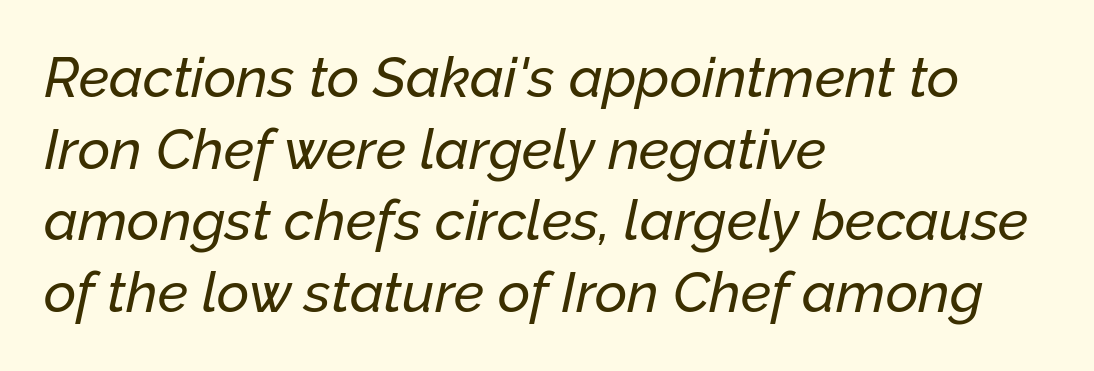
{"italic": "yes", "lean": "right", "slant_degrees": 12, "width": "normal", "stroke_contrast": "low", "x_height": "medium", "monospaced": "no", "underline": "no", "align": "left", "line_spacing": "normal", "line_spacing_ratio": 1.28, "letter_spacing": "normal", "letter_spacing_em": 0.0, "glyph_px": 56}
